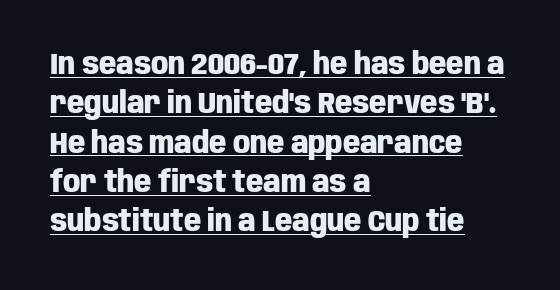
Is the block centered? No — it sits flush against the left margin. Spacing verdict: proportional, widths tailored to each character. This sample carries an underscore along the baseline area. The face used here is a sans, in the tradition of grotesques and geometrics. Interline gaps are of average width in this sample.
